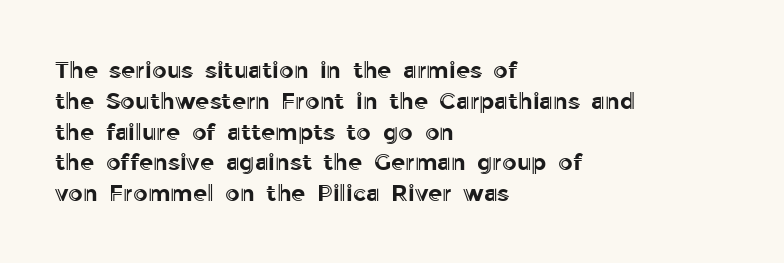
Q: Is the text italic (slanted)? A: No, it is upright.
Q: Is the text underlined? A: No.
Q: How is the paragraph aligned? A: Left-aligned.
Q: Is the spacing between letters normal or unusually wide? A: Normal.
Q: Is the spacing between lines tight, normal or loose? A: Normal.
